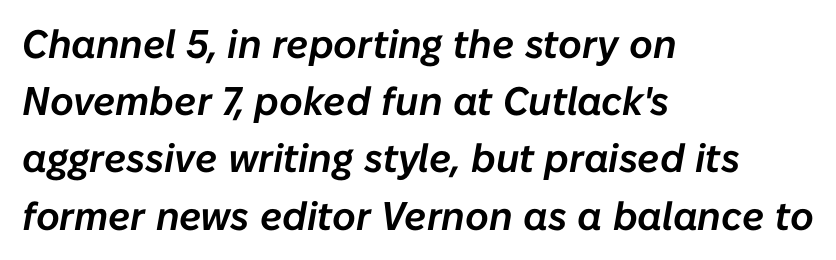
The letters are slanted; this is an italic face. Tracking value appears to be zero — textbook default spacing. A bare baseline throughout the passage. The rendering uses natural spacing where letterforms have individual widths. Rows of type keep a routine distance in the vertical direction. The rag falls on the right side of this text block.
